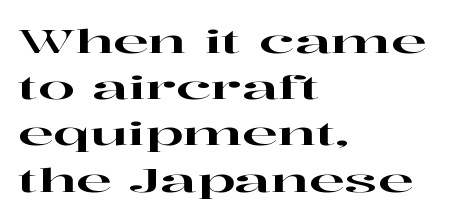
Letterform terminals end in serifs throughout the passage. Characters remain perfectly vertical along every line. Do the characters align in a grid? No, the font is proportional. There is no visible air inserted between adjacent glyphs. Beneath every word, the page is bare.
